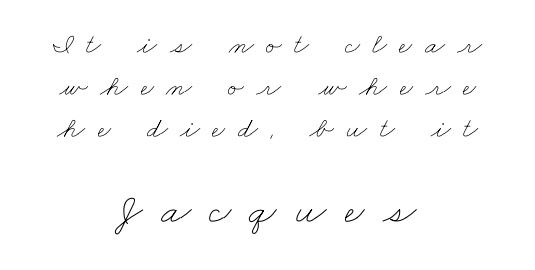
{"bold": "no", "weight": "thin", "width": "wide", "stroke_contrast": "low", "x_height": "small", "monospaced": "no", "underline": "no", "align": "center", "line_spacing": "normal", "line_spacing_ratio": 1.44, "letter_spacing": "wide", "letter_spacing_em": 0.43, "larger_block": "second", "size_ratio": 1.48, "glyph_px": 43}
